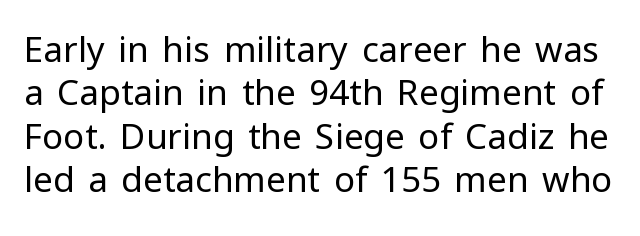
The image shows 35 px regular-weight sans-serif type, upright; set line spacing 1.24x, normal letter spacing, not underlined; low stroke contrast and a medium x-height.
